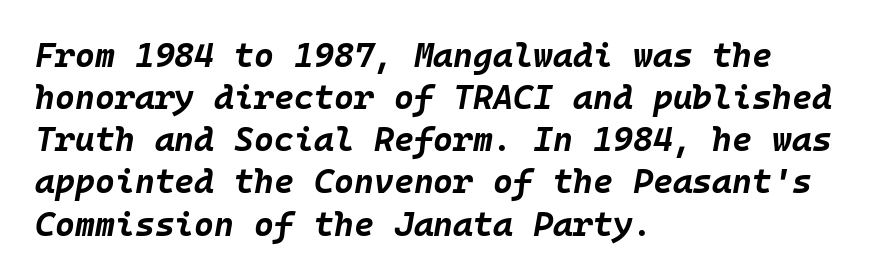
Is the letter spacing exaggerated? No — it looks like the ordinary default. Stroke thickness is high; the sample reads as a true bold. These lines were composed using italics. The letters march in equal steps, a hallmark of fixed-pitch type.
